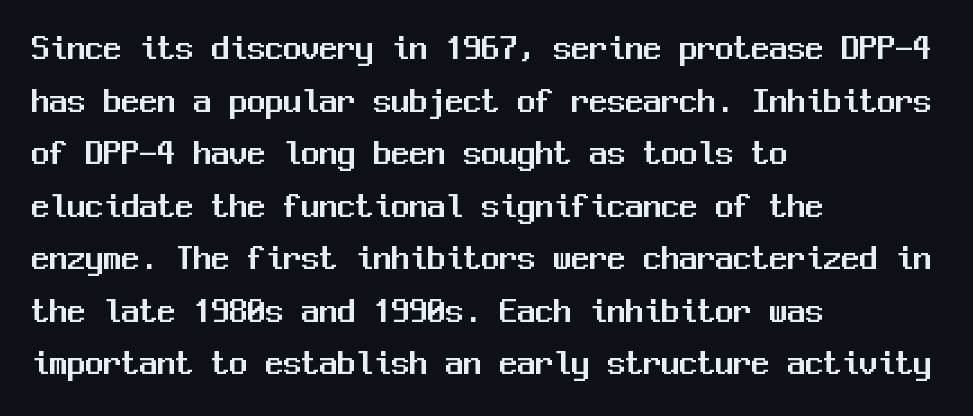
Q: Is the text italic (slanted)? A: No, it is upright.
Q: Is the typeface a serif or a sans-serif typeface? A: Sans-serif.
Q: Is the text underlined? A: No.
Q: How is the paragraph aligned? A: Left-aligned.
Q: Is the spacing between letters normal or unusually wide? A: Normal.
Q: Is the spacing between lines tight, normal or loose? A: Normal.
Q: Width (condensed, normal, or wide)? A: Normal.
Q: Stroke contrast? A: Medium.
Q: x-height? A: Medium.
Q: Monospaced? A: Yes.
